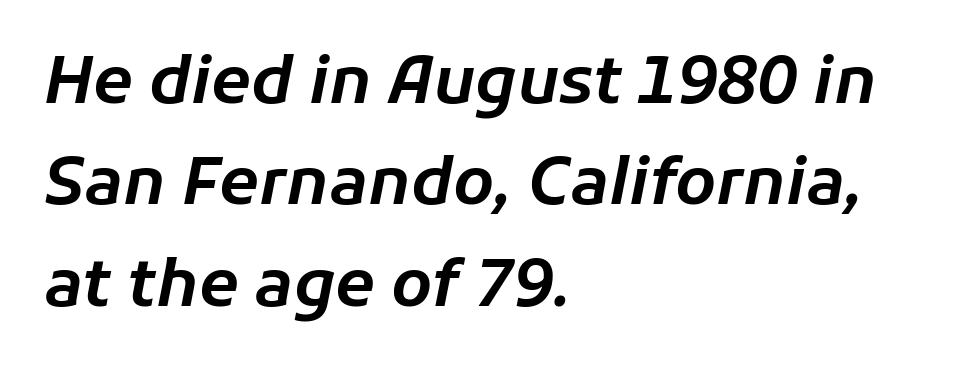
The image shows 65 px text type, italic (leaning right); set left-aligned, normal line spacing (1.56x), normal letter spacing, not underlined; low stroke contrast and a medium x-height.
